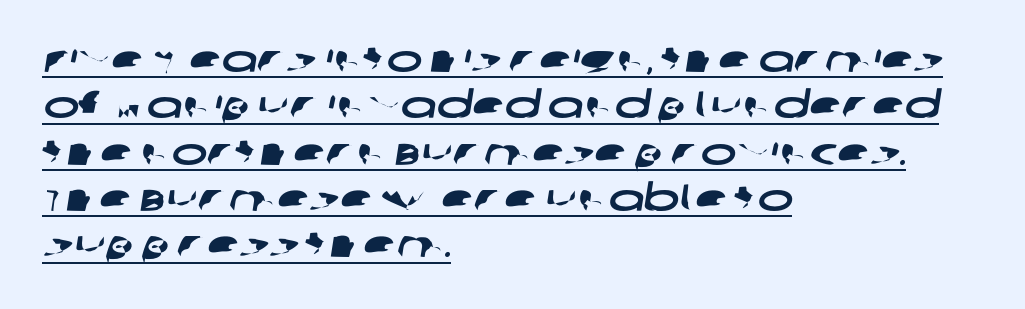
The image shows 38 px wide sans-serif type; set left-aligned, line spacing 1.22x, normal letter spacing, underlined; low stroke contrast and a large x-height.
